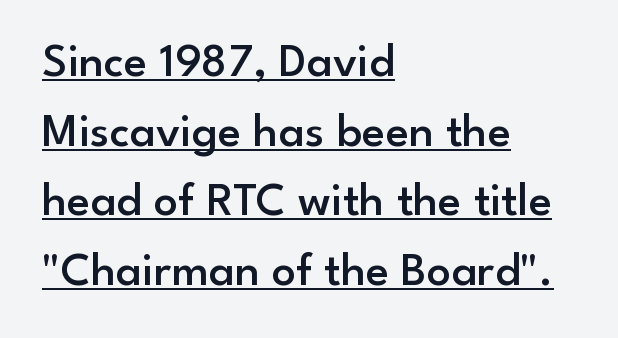
Notice how descenders clear the ascenders below comfortably — that's standard leading. The passage is arranged the way most books set body copy — flush left. Note the varied advance widths — an 'i' is clearly narrower than an 'm'. The letters carry no serifs — their stems end cleanly without finishing strokes. A semibold gives these letters moderate extra thickness, short of bold.
